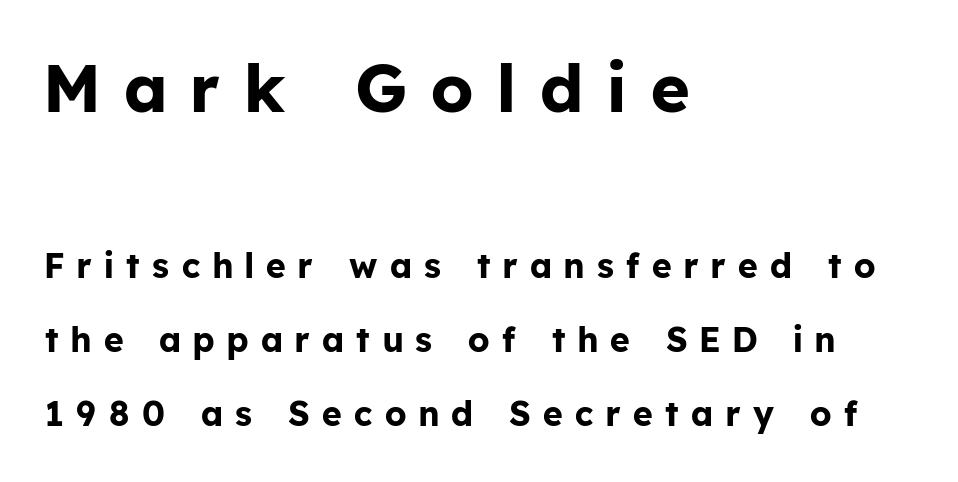
The image shows 67 px bold sans-serif type, upright; set left-aligned, loose line spacing (2.17x), unusually wide letter spacing (+0.37 em), not underlined; the first (top) block is 1.97x larger; low stroke contrast and a medium x-height.
